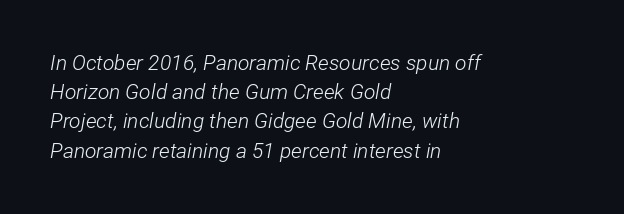
{"italic": "yes", "lean": "right", "slant_degrees": 12, "bold": "no", "underline": "no", "align": "left", "line_spacing": "normal", "line_spacing_ratio": 1.39, "letter_spacing": "normal", "letter_spacing_em": 0.0, "glyph_px": 21}
